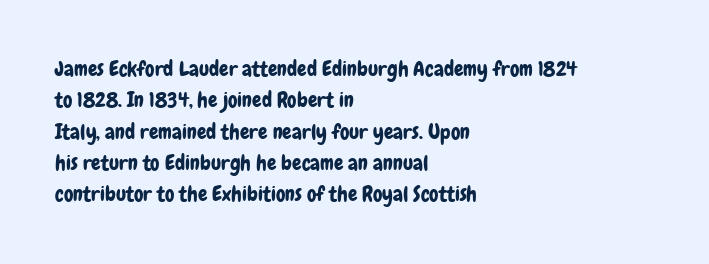
The image shows 21 px text type, upright; set left-aligned, normal line spacing (1.49x), normal letter spacing, not underlined.
